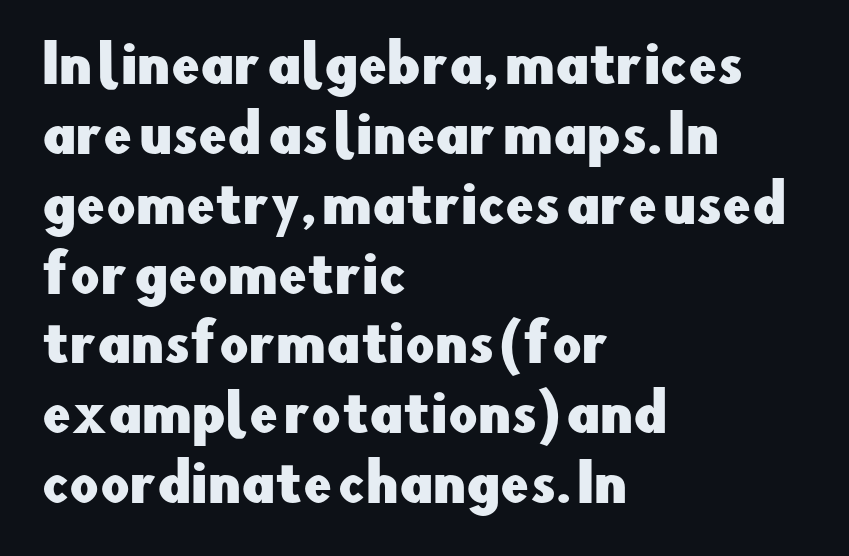
Caption: standard tracking, unaltered. Quick note: underline off. If you measured baseline to baseline, you'd find a middling distance. The rag falls on the right side of this text block. No feet cap the strokes, marking this as sans-serif type.
